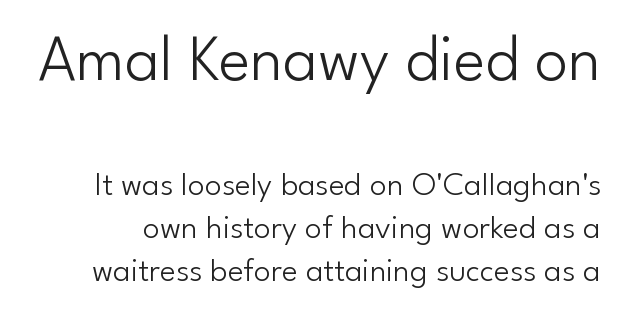
Notice how the stems are strictly vertical — no italics here. Only glyphs here, with clear space below each row. The upper block of text is set noticeably larger than the block beneath it. No letter is thick-stroked: the sample isn't bold. Nothing sits at the stroke ends, so this counts as sans-serif.
